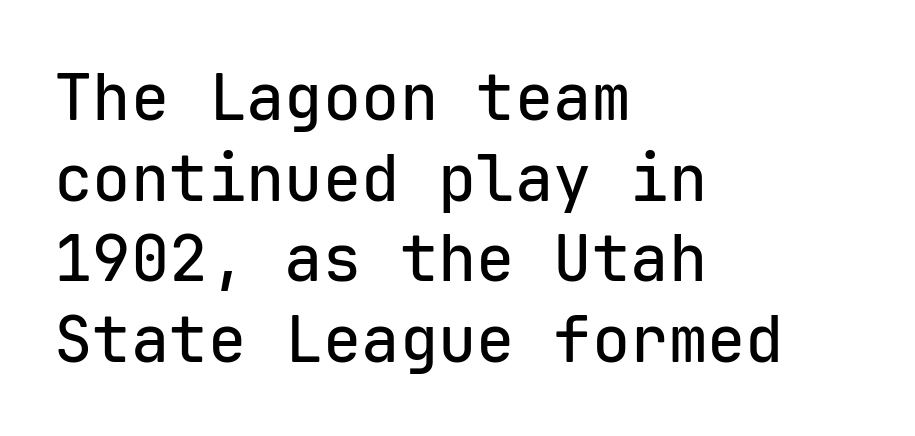
The image shows 64 px sans-serif type, upright, monospaced; set left-aligned, normal line spacing (1.26x), normal letter spacing, not underlined; low stroke contrast and a medium x-height.
